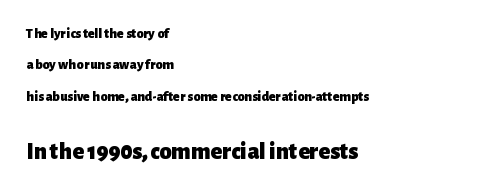
Leftover space on each line is placed entirely after the last word. Does the weight exceed regular? Yes, all the way to bold. The lettering stays uniformly vertical, giving the passage a roman look. Glyph-to-glyph distance matches everyday printed text.
